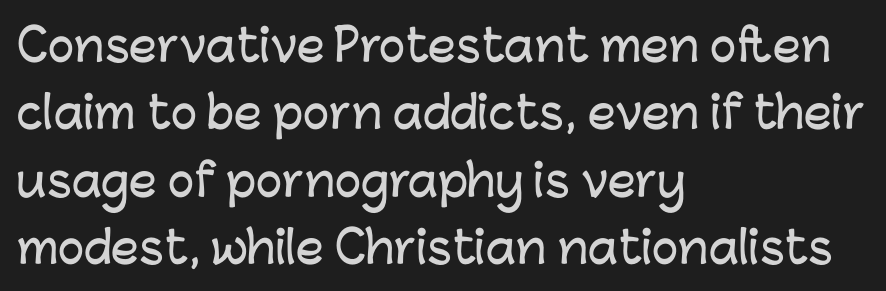
The image shows 44 px sans-serif type, upright; set left-aligned, normal line spacing (1.53x), normal letter spacing, not underlined; low stroke contrast and a medium x-height.
